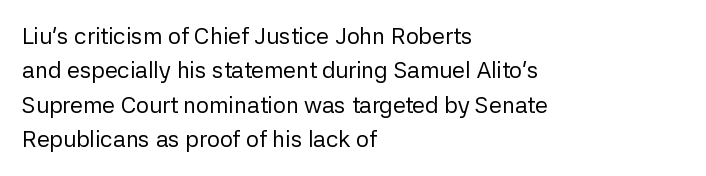
Observe the ordinary spacing: letters are neighbours, not strangers. Only glyphs here, with clear space below each row. Honestly, the row spacing looks completely unremarkable. No letter is thick-stroked: the sample isn't bold.
